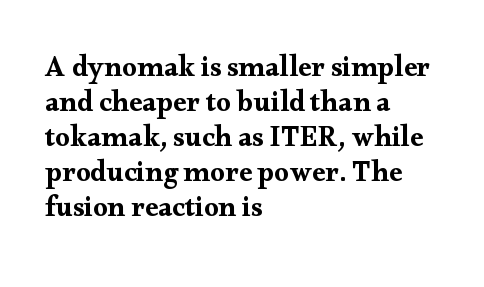
The image shows 29 px wide serif type, upright; set left-aligned, line spacing 1.21x, normal letter spacing, not underlined; medium stroke contrast and a small x-height.
